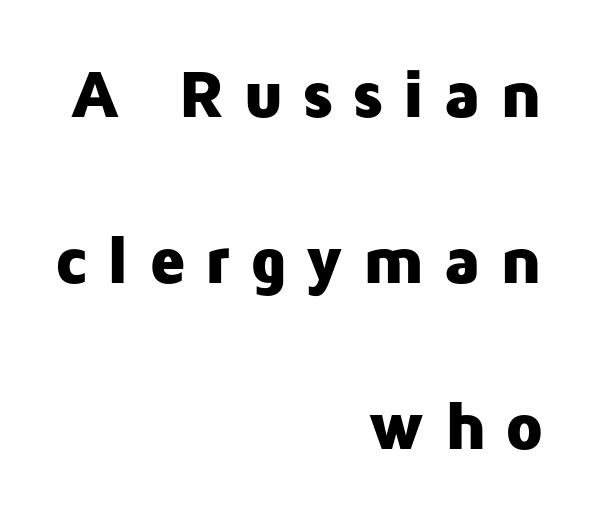
The image shows 68 px heavy sans-serif type, upright; set right-aligned, loose line spacing (2.44x), unusually wide letter spacing (+0.26 em), not underlined; low stroke contrast and a medium x-height.
